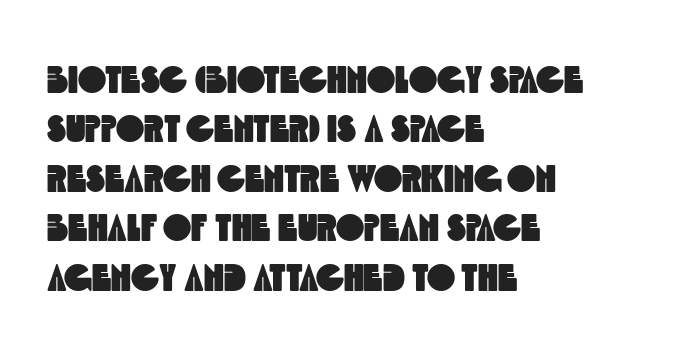
{"serif": "no", "width": "condensed", "x_height": "large", "monospaced": "no", "underline": "no", "align": "left", "line_spacing": "normal", "line_spacing_ratio": 1.3, "letter_spacing": "normal", "letter_spacing_em": 0.0, "glyph_px": 38}
